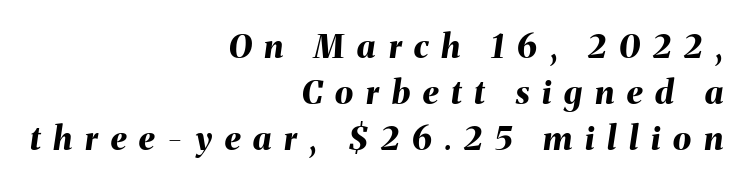
Looks like regular typesetting: each glyph gets only the width it needs. Only glyphs here, with clear space below each row. The strokes are fattened all the way to bold. The typography opts for an oblique posture over an upright one. All the whitespace from short lines collects on the left.
